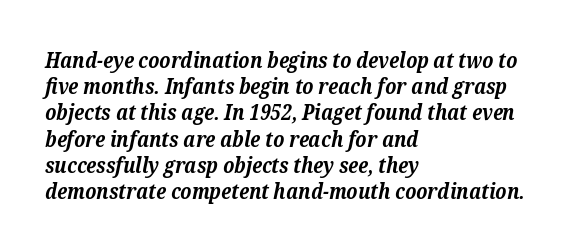
{"italic": "yes", "lean": "right", "slant_degrees": 12, "bold": "yes", "underline": "no", "align": "left", "line_spacing": "normal", "line_spacing_ratio": 1.25, "letter_spacing": "normal", "letter_spacing_em": 0.0, "glyph_px": 21}
